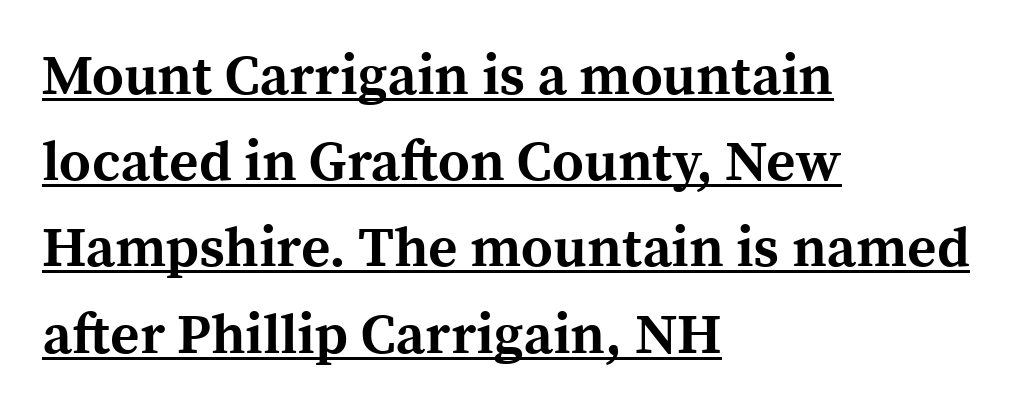
These lines are set flush left with a ragged right edge. A typesetter would mark this as roman, not italic. Students, observe the line beneath the letters — that is underlining. The face used here is proportionally spaced, like ordinary book or web type. Students, this is bold: see how much ink each stroke carries.
